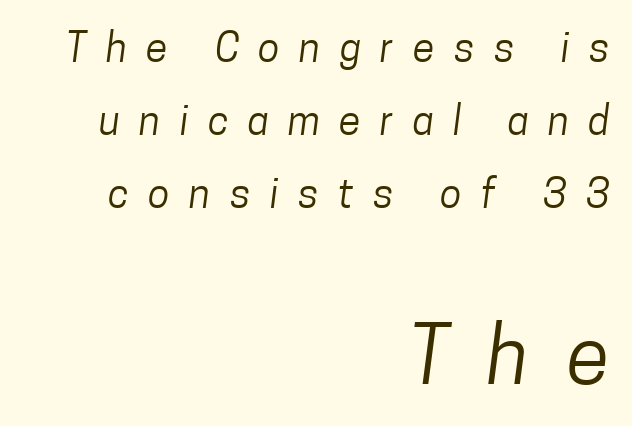
This rendering widens character spacing well past its baseline value. Vertical stems look standard width or narrower in stroke. This sample has the flowing, uneven cadence of proportional lettering. Bare-footed words on every line. Teacher's note: observe the even right margin — that is flush-right alignment.
